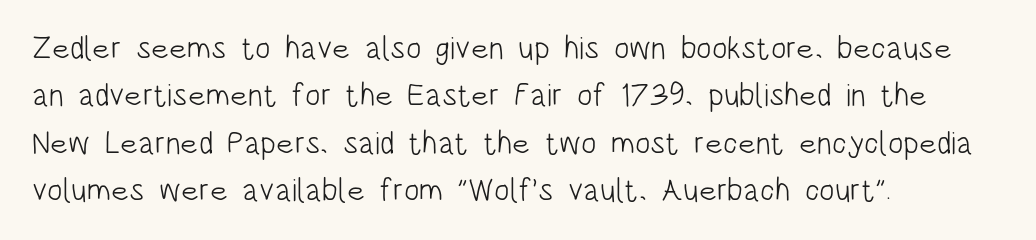
{"serif": "no", "italic": "no", "bold": "no", "weight": "light", "width": "condensed", "stroke_contrast": "low", "x_height": "large", "monospaced": "no", "underline": "no", "align": "left", "line_spacing": "normal", "line_spacing_ratio": 1.48, "letter_spacing": "normal", "letter_spacing_em": 0.0, "glyph_px": 32}
